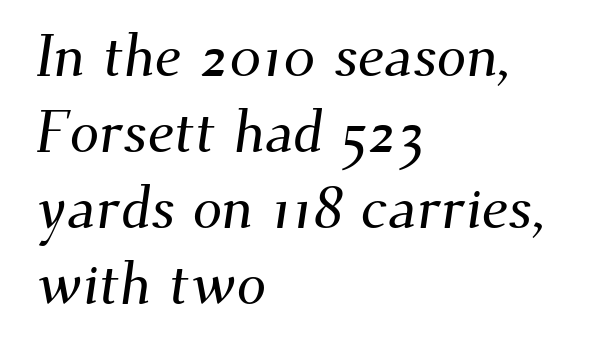
The image shows 59 px serif type; set left-aligned, normal line spacing (1.29x), normal letter spacing, not underlined; medium stroke contrast and a small x-height.
